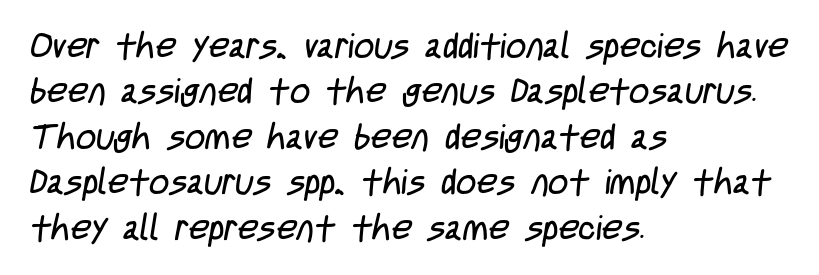
Q: Is the text bold? A: No.
Q: Is the typeface a serif or a sans-serif typeface? A: Sans-serif.
Q: Is the text underlined? A: No.
Q: How is the paragraph aligned? A: Left-aligned.
Q: Is the spacing between letters normal or unusually wide? A: Normal.
Q: Is the spacing between lines tight, normal or loose? A: Normal.
Q: Width (condensed, normal, or wide)? A: Condensed.
Q: Stroke contrast? A: Low.
Q: x-height? A: Large.
Q: Monospaced? A: No.
